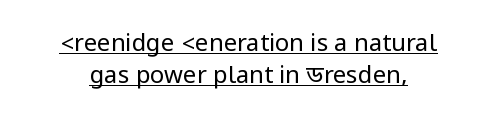
Whoever set this chose a conventional vertical rhythm. What decoration does the sample have? An underline. Counters stay open thanks to moderate or lighter strokes. The lettering holds an erect, upright posture throughout. These lines keep a tight, regular rhythm from letter to letter.
